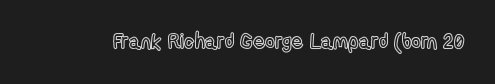
The image shows 21 px text type, upright; set normal letter spacing, not underlined.
